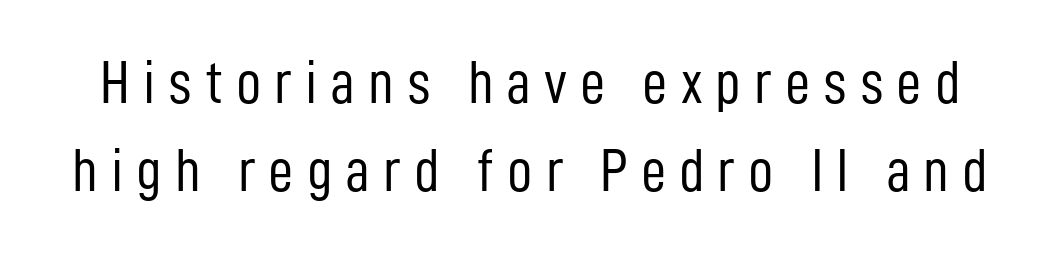
{"serif": "no", "italic": "no", "bold": "no", "weight": "light", "width": "condensed", "stroke_contrast": "low", "x_height": "medium", "monospaced": "no", "underline": "no", "line_spacing": "normal", "line_spacing_ratio": 1.42, "letter_spacing": "wide", "letter_spacing_em": 0.21, "glyph_px": 62}
